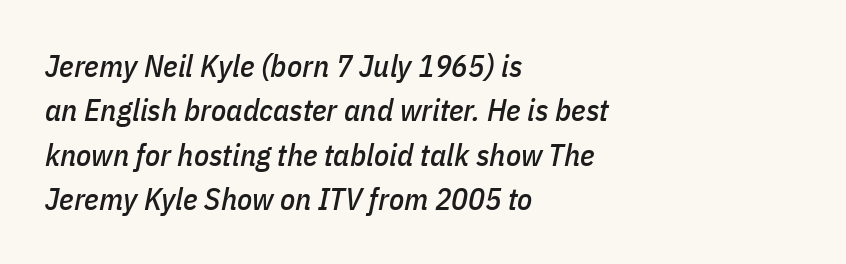
The image shows 31 px condensed type, italic (leaning right); set left-aligned, normal line spacing (1.43x), normal letter spacing, not underlined; low stroke contrast and a medium x-height.
